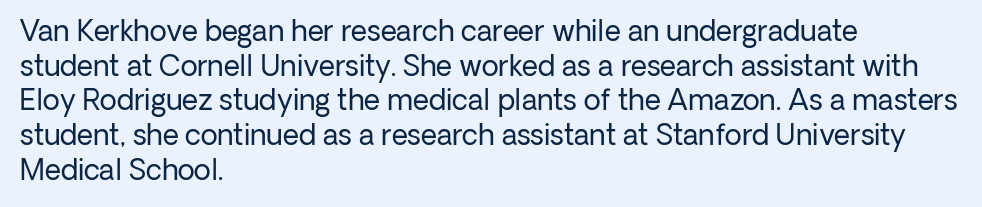
The image shows 28 px regular-weight sans-serif type, upright; set left-aligned, line spacing 1.24x, normal letter spacing, not underlined; low stroke contrast and a medium x-height.
